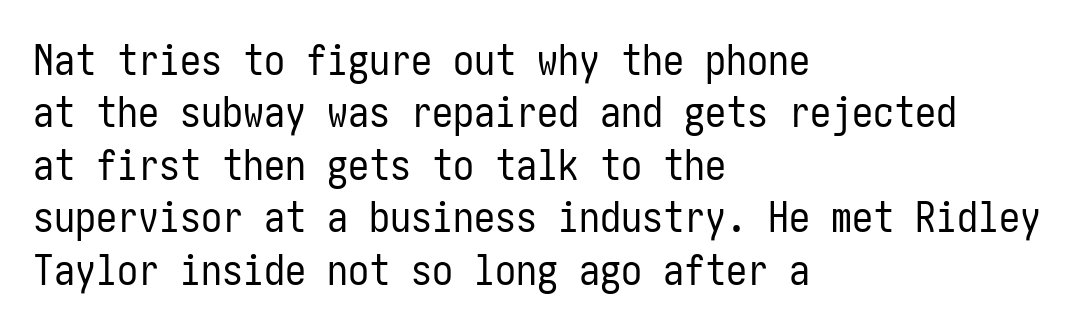
{"serif": "no", "italic": "no", "bold": "no", "weight": "regular", "width": "condensed", "stroke_contrast": "low", "x_height": "medium", "underline": "no", "align": "left", "line_spacing": "normal", "line_spacing_ratio": 1.25, "letter_spacing": "normal", "letter_spacing_em": 0.0, "glyph_px": 42}
